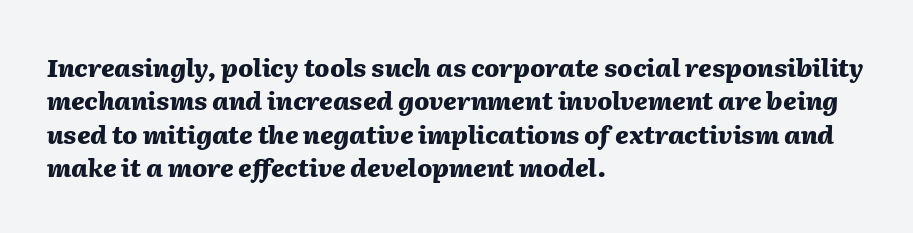
The image shows 25 px bold type, italic (leaning right); set left-aligned, normal line spacing (1.34x), normal letter spacing, not underlined.
